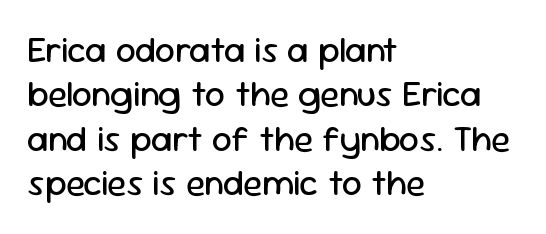
Here the designer chose a conventional face with non-uniform glyph widths. Letters rest on an invisible, unmarked baseline. Words appear dense and cohesive because spacing is normal. The glyphs in this specimen are sans serif.
